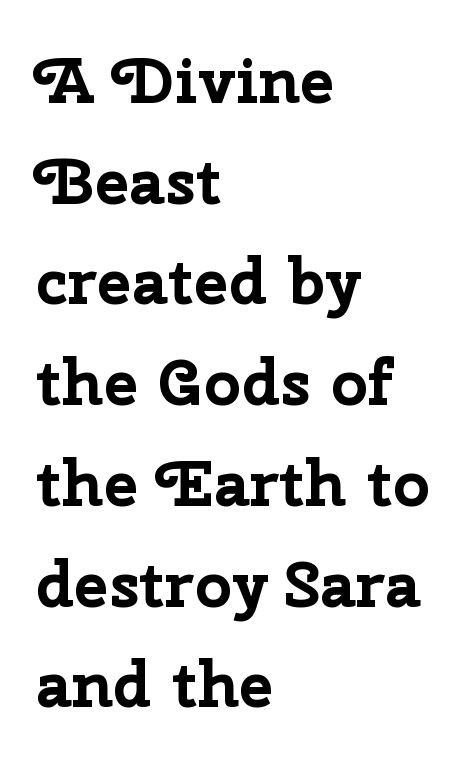
The image shows 65 px bold sans-serif type, upright; set left-aligned, normal line spacing (1.55x), normal letter spacing, not underlined; low stroke contrast and a medium x-height.
